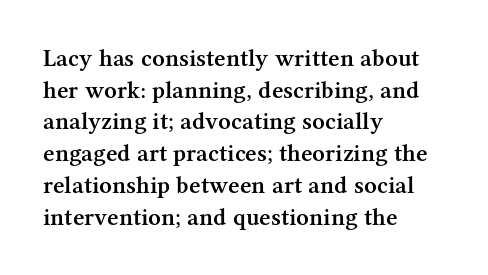
The image shows 25 px text type, upright; set left-aligned, normal line spacing (1.27x), normal letter spacing, not underlined.
